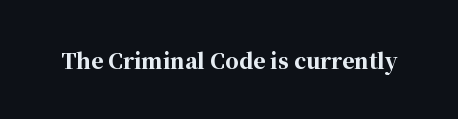
{"italic": "no", "bold": "yes", "underline": "no", "letter_spacing": "normal", "letter_spacing_em": 0.0, "glyph_px": 21}
